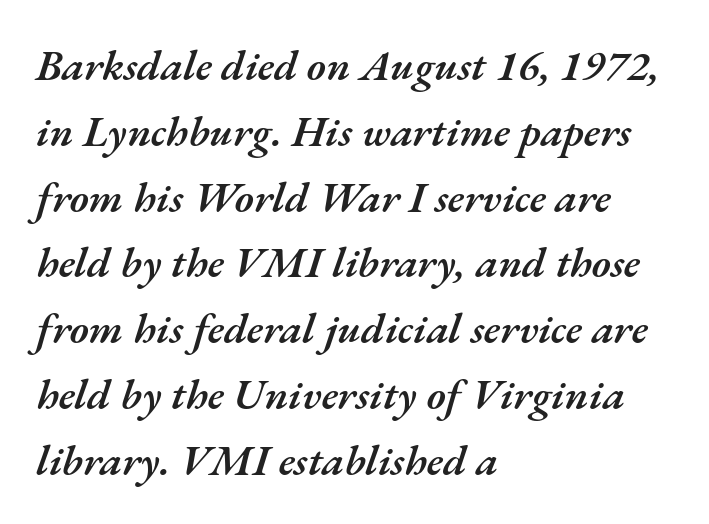
The image shows 43 px semibold type, italic (leaning right); set left-aligned, normal line spacing (1.53x), normal letter spacing, not underlined; medium stroke contrast and a small x-height.
